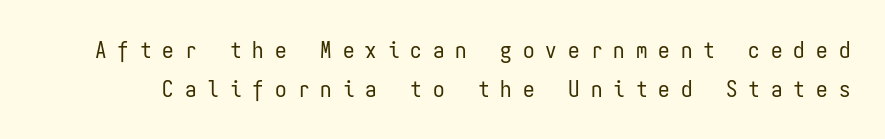
The image shows 23 px text type, upright; set normal line spacing (1.68x), unusually wide letter spacing (+0.48 em), not underlined.
